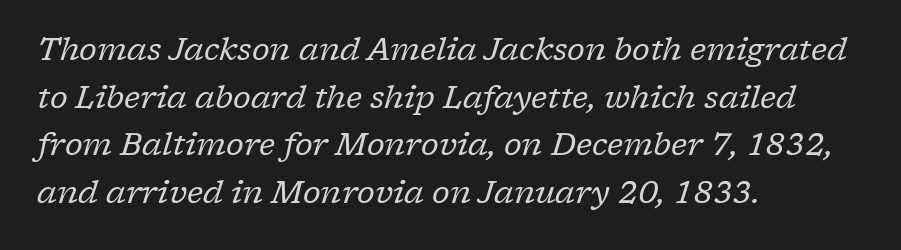
The image shows 31 px regular-weight serif type, italic (leaning right); set left-aligned, normal line spacing (1.54x), normal letter spacing, not underlined; low stroke contrast and a medium x-height.
